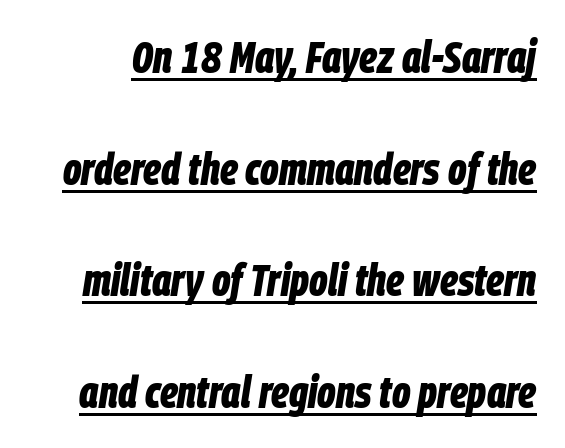
Q: Is the text bold? A: Yes.
Q: Is the text italic (slanted)? A: Yes, it leans right by about 9 degrees.
Q: Is the text underlined? A: Yes.
Q: Is the spacing between letters normal or unusually wide? A: Normal.
Q: Is the spacing between lines tight, normal or loose? A: Loose.
Q: Width (condensed, normal, or wide)? A: Condensed.
Q: Stroke contrast? A: Low.
Q: x-height? A: Large.
Q: Monospaced? A: No.
